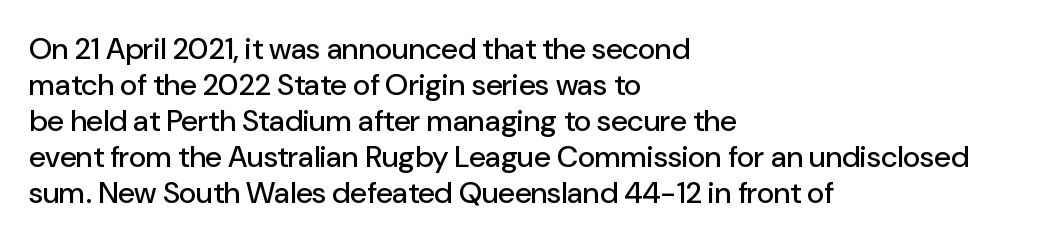
The image shows 30 px sans-serif type, upright; set left-aligned, line spacing 1.2x, normal letter spacing, not underlined; low stroke contrast and a medium x-height.
